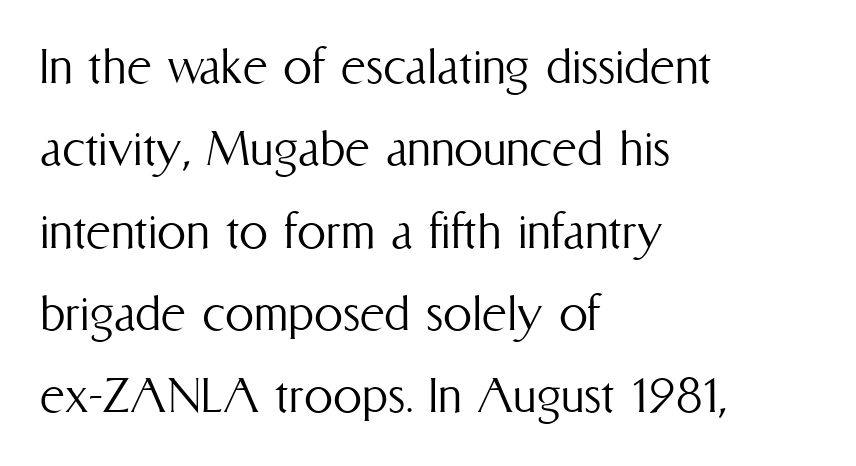
No extra tracking has been applied to these lines. Think standard paragraph weight, or any step lighter than that. Each row of text sits above clean, open space. The lines in this sample share a left origin and differ only in where they stop. The lettering stays uniformly vertical, giving the passage a roman look.
